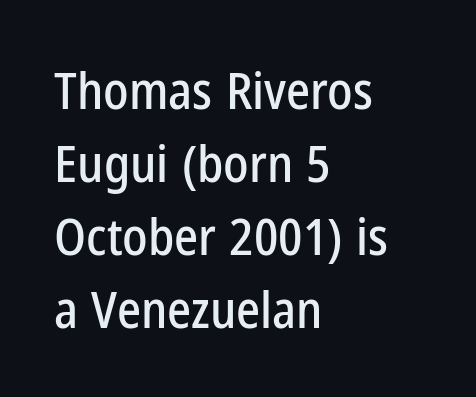
{"serif": "no", "italic": "no", "width": "condensed", "stroke_contrast": "low", "x_height": "medium", "monospaced": "no", "underline": "no", "align": "left", "line_spacing": "normal", "line_spacing_ratio": 1.43, "letter_spacing": "normal", "letter_spacing_em": 0.0, "glyph_px": 51}
